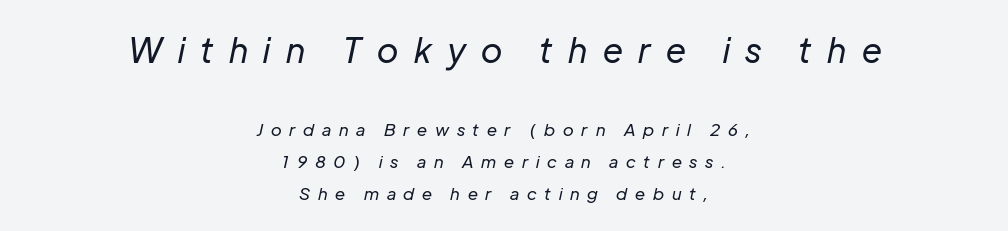
Q: Is the text bold? A: No.
Q: Is the text italic (slanted)? A: Yes, it leans right by about 12 degrees.
Q: Is the text underlined? A: No.
Q: How is the paragraph aligned? A: Centered.
Q: Is the spacing between letters normal or unusually wide? A: Unusually wide.
Q: Which block of text is set in a larger size, the first (top) or the second (bottom)? A: The first (top) one.
Q: Width (condensed, normal, or wide)? A: Normal.
Q: Stroke contrast? A: Low.
Q: x-height? A: Medium.
Q: Monospaced? A: No.
